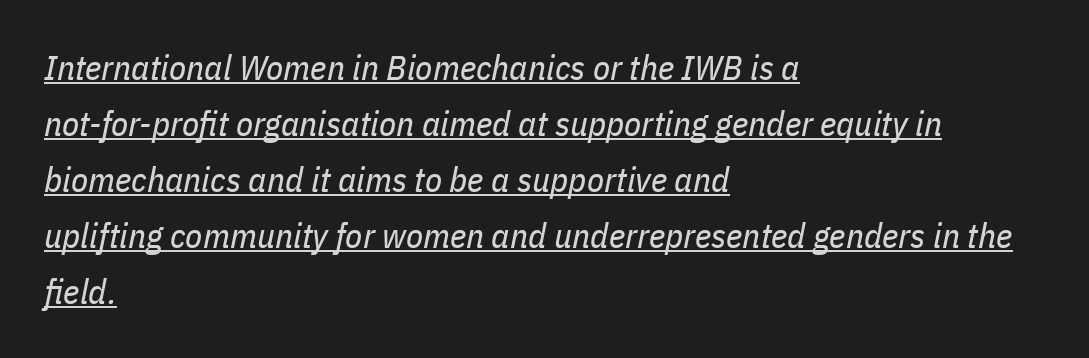
Successive baselines arrive at the customary interval. Proportional: the letters do not fall into vertical columns. The type is set solid horizontally, with unmodified tracking. Which margin do the lines hug? The left one — the right edge is uneven. This rendering features underlined lettering.
